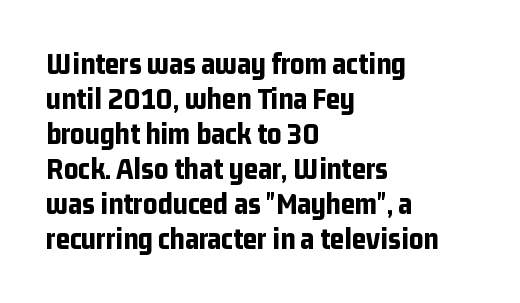
{"serif": "no", "italic": "no", "bold": "yes", "weight": "bold", "width": "condensed", "stroke_contrast": "low", "x_height": "medium", "monospaced": "no", "underline": "no", "align": "left", "line_spacing": "tight", "line_spacing_ratio": 1.13, "letter_spacing": "normal", "letter_spacing_em": 0.0, "glyph_px": 31}
